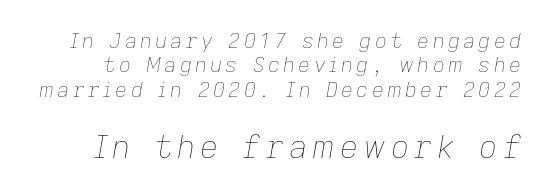
Check the space under the baseline: it is left empty. Looking at the ascenders, they clearly lean. The face looks like a standard text weight, possibly lighter. Does the bottom block carry the larger type? Yes, it does. You could not count columns in this text — the font is proportionally spaced.
